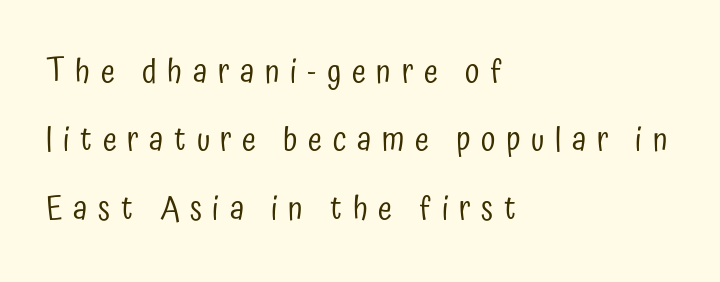
Character widths vary here, with narrow letters taking less room than wide ones. Counters stay open thanks to moderate or lighter strokes. One-word summary of the alignment: left. Each row of text sits above clean, open space. Substantial extra tracking has been applied to these lines.
